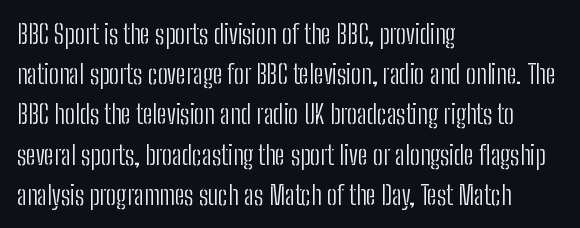
Q: Is the text bold? A: No.
Q: Is the text italic (slanted)? A: No, it is upright.
Q: Is the text underlined? A: No.
Q: How is the paragraph aligned? A: Left-aligned.
Q: Is the spacing between letters normal or unusually wide? A: Normal.
Q: Is the spacing between lines tight, normal or loose? A: Normal.
